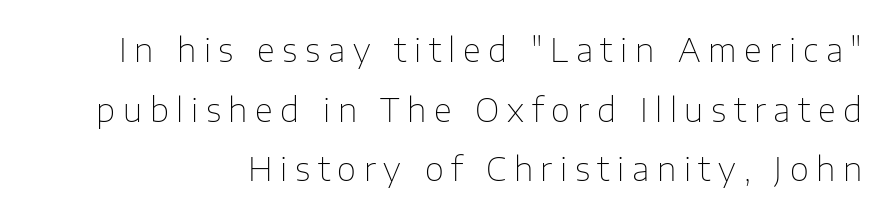
{"serif": "no", "italic": "no", "bold": "no", "weight": "thin", "width": "normal", "stroke_contrast": "low", "x_height": "medium", "monospaced": "no", "underline": "no", "align": "right", "line_spacing_ratio": 1.81, "letter_spacing": "wide", "letter_spacing_em": 0.23, "glyph_px": 33}
